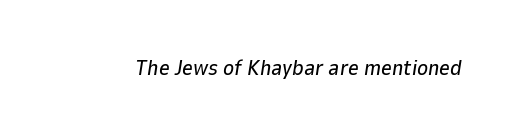
{"italic": "yes", "lean": "right", "slant_degrees": 9, "underline": "no", "letter_spacing": "normal", "letter_spacing_em": 0.0, "glyph_px": 21}
